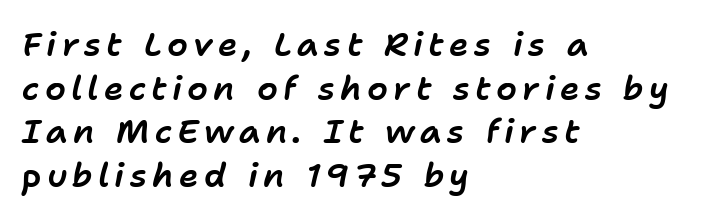
The lines in this sample share a left origin and differ only in where they stop. Descenders are the only things crossing below the line. Compared with typical paragraphs, the rows here are spaced about the same. The axis of the letterforms is tilted away from vertical. Note the varied advance widths — an 'i' is clearly narrower than an 'm'.
